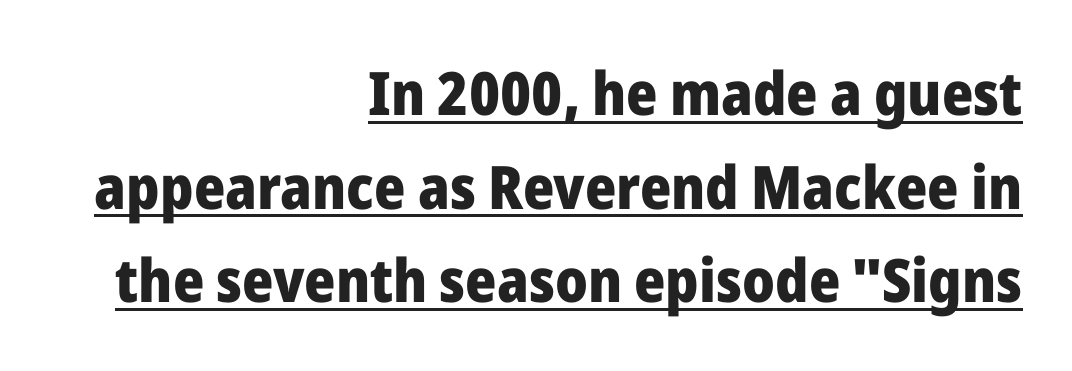
The image shows 60 px heavy sans-serif type, upright; set right-aligned, normal line spacing (1.56x), normal letter spacing, underlined; low stroke contrast and a medium x-height.
